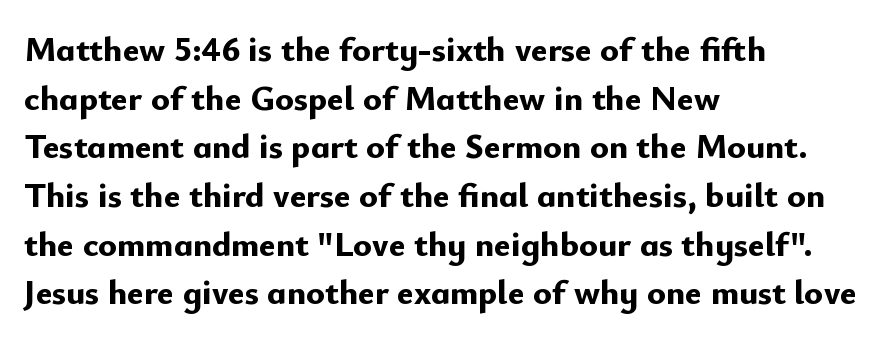
These lines are rendered in a variable-pitch font. Does the lettering tilt? It doesn't — this is upright. Thick stems and heavy bowls — unmistakably bold. Compared with typical body copy, the letter spacing here is the same. The glyphs in this specimen are sans serif. The passage shown stacks its lines at a standard gap.
